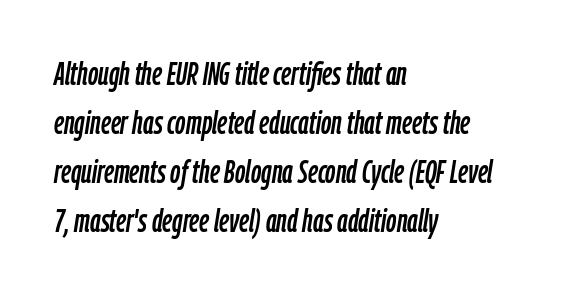
The image shows 32 px condensed type, italic (leaning right); set left-aligned, normal line spacing (1.53x), normal letter spacing, not underlined; low stroke contrast and a medium x-height.
